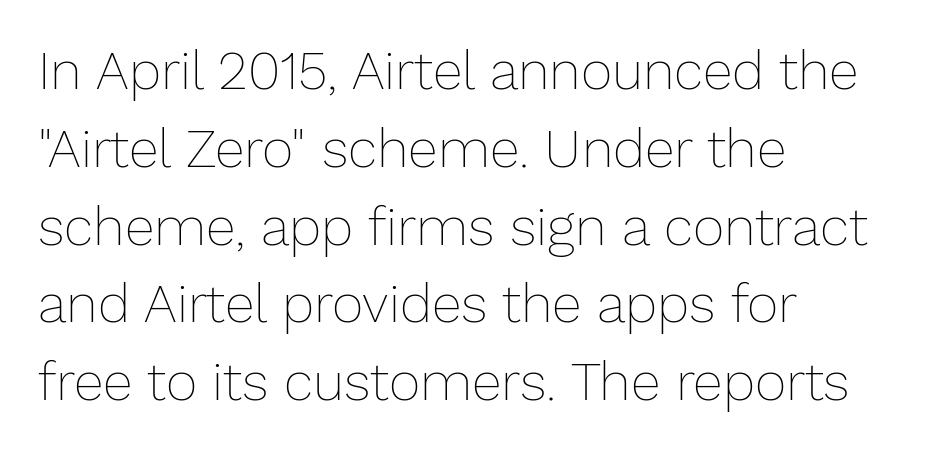
The image shows 54 px thin type, upright; set left-aligned, normal line spacing (1.44x), normal letter spacing, not underlined; low stroke contrast and a medium x-height.
